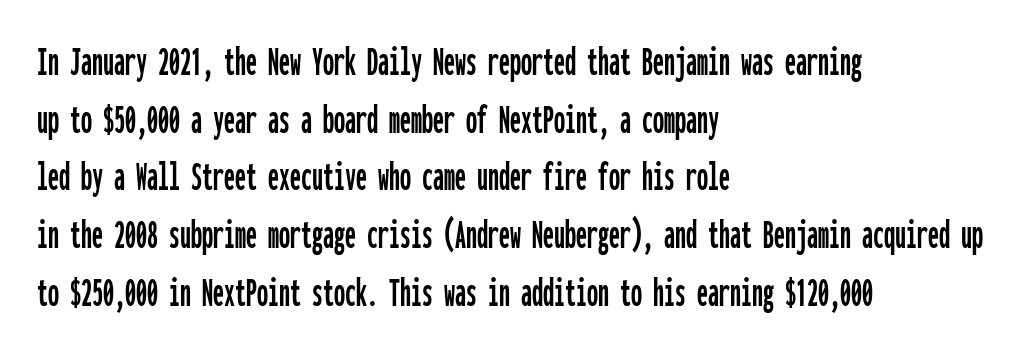
The letterforms sit shoulder to shoulder at normal distance. Fixed-width glyphs throughout — classic coding-font behaviour. Underline: absent. The line-height multiplier appears to be the usual default. Which margin do the lines hug? The left one — the right edge is uneven. If you drew a line through each stem, it would be perfectly vertical.
